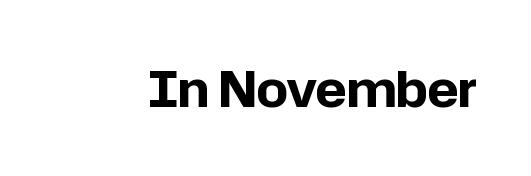
{"serif": "no", "italic": "no", "bold": "yes", "weight": "bold", "width": "normal", "stroke_contrast": "low", "x_height": "medium", "monospaced": "no", "underline": "no", "letter_spacing": "normal", "letter_spacing_em": 0.0, "glyph_px": 49}
